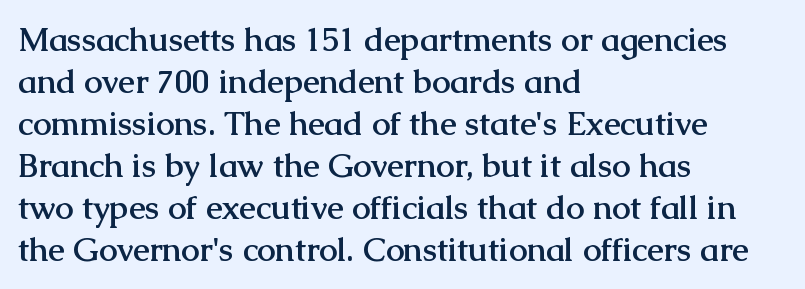
Q: Is the text bold? A: Yes.
Q: Is the text italic (slanted)? A: No, it is upright.
Q: Is the typeface a serif or a sans-serif typeface? A: Serif.
Q: Is the text underlined? A: No.
Q: How is the paragraph aligned? A: Left-aligned.
Q: Is the spacing between letters normal or unusually wide? A: Normal.
Q: Is the spacing between lines tight, normal or loose? A: Normal.
Q: Width (condensed, normal, or wide)? A: Normal.
Q: Stroke contrast? A: Medium.
Q: x-height? A: Medium.
Q: Monospaced? A: No.
